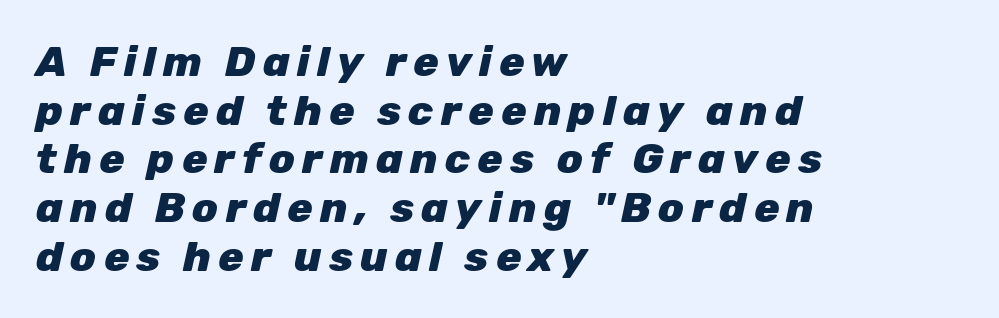
{"italic": "yes", "lean": "right", "slant_degrees": 12, "bold": "yes", "weight": "heavy", "width": "normal", "stroke_contrast": "low", "x_height": "medium", "monospaced": "no", "underline": "no", "align": "left", "line_spacing_ratio": 1.16, "glyph_px": 42}
